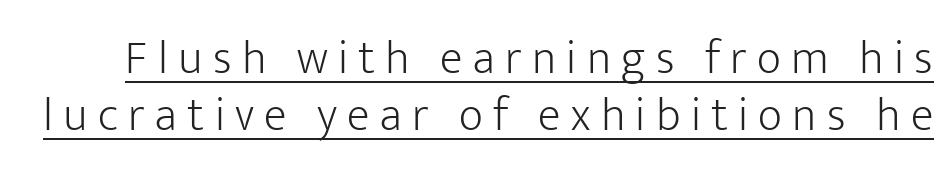
The image shows 47 px light sans-serif type, upright; set line spacing 1.22x, unusually wide letter spacing (+0.22 em), underlined; low stroke contrast and a medium x-height.
